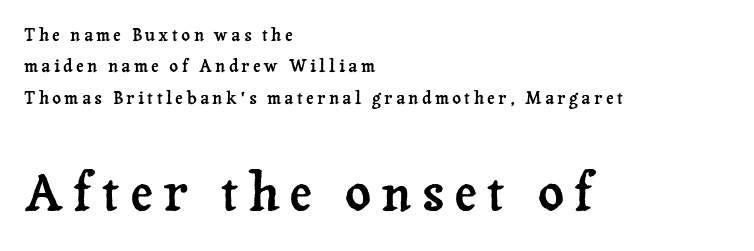
The typesetter chose a ragged-right arrangement here. Spacing verdict: proportional, widths tailored to each character. The text was rendered using a seriffed face with decorative stroke endings. Words appear elongated and porous because spacing is wide. Posture: straight, roman, zero tilt.
